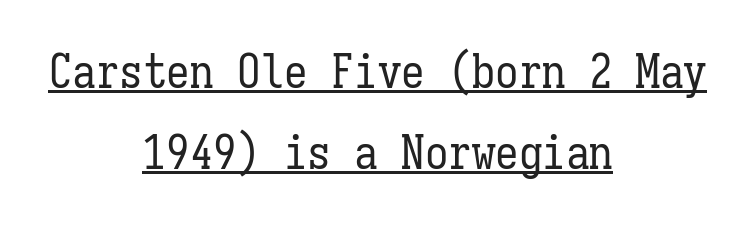
The image shows 47 px regular-weight, condensed type, upright, monospaced; set centered, line spacing 1.72x, normal letter spacing, underlined; low stroke contrast and a medium x-height.
